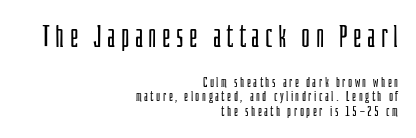
The image shows 30 px light, condensed sans-serif type, upright; set right-aligned, tight line spacing (1.03x), not underlined; the first (top) block is 2.14x larger; low stroke contrast and a large x-height.
